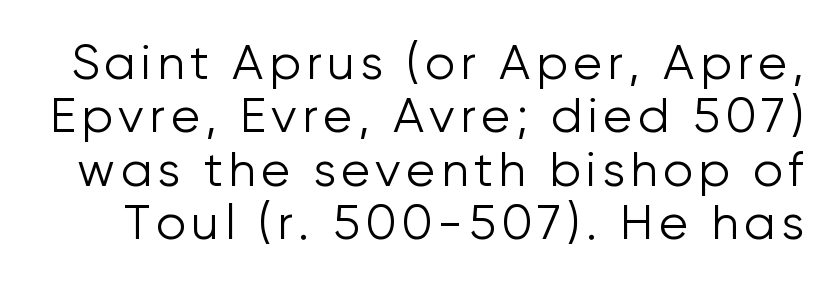
{"serif": "no", "italic": "no", "bold": "no", "weight": "light", "width": "normal", "stroke_contrast": "low", "x_height": "medium", "monospaced": "no", "underline": "no", "line_spacing": "tight", "line_spacing_ratio": 1.11, "glyph_px": 48}
